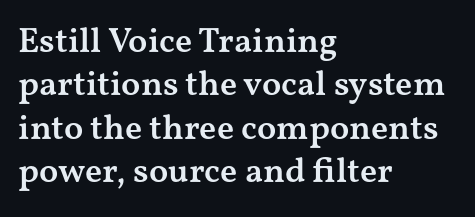
The letterforms sit shoulder to shoulder at normal distance. Do the characters align in a grid? No, the font is proportional. When letters stand straight like this, we call the style roman or upright. Its strokes are somewhat broadened, the hallmark of semibold type. Is the block centered? No — it sits flush against the left margin.
